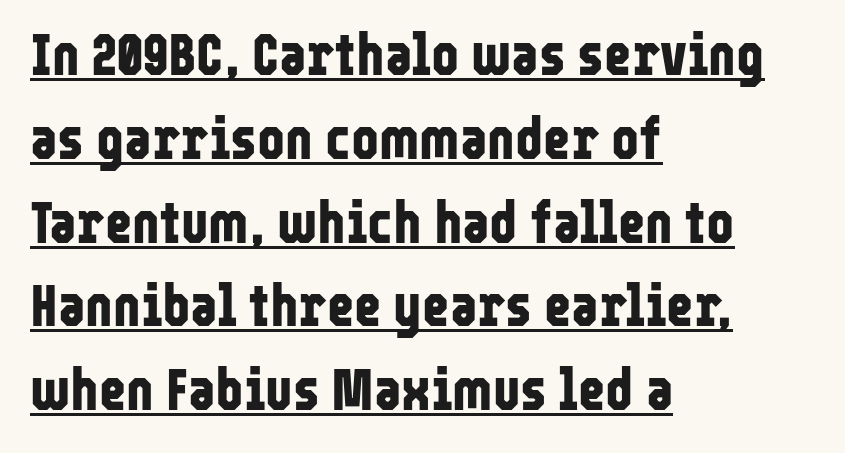
Each line of the rendering has a horizontal stroke beneath the glyphs. You could call the tracking neutral — neither tight nor loose. Rendered with straight, roman letterforms. Examine the stroke ends and you'll find no serifs. Regarding leading, the lines here are spaced in the standard way.
